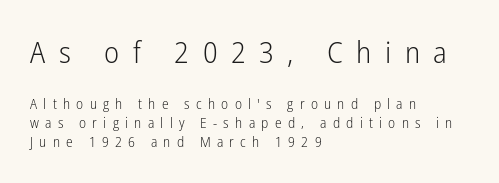
Q: Is the text bold? A: No.
Q: Is the text italic (slanted)? A: No, it is upright.
Q: Is the typeface a serif or a sans-serif typeface? A: Sans-serif.
Q: Is the text underlined? A: No.
Q: How is the paragraph aligned? A: Left-aligned.
Q: Is the spacing between letters normal or unusually wide? A: Unusually wide.
Q: Is the spacing between lines tight, normal or loose? A: Normal.
Q: Which block of text is set in a larger size, the first (top) or the second (bottom)? A: The first (top) one.
Q: Width (condensed, normal, or wide)? A: Condensed.
Q: Stroke contrast? A: Low.
Q: x-height? A: Medium.
Q: Monospaced? A: No.
